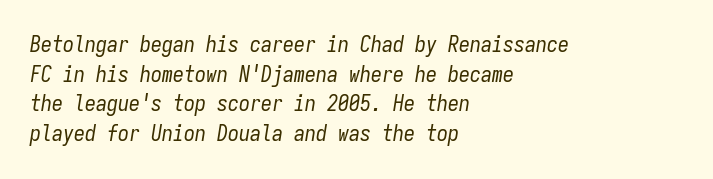
Inter-character spacing is left at the font's built-in metrics. The designer left line spacing at the default. Layout note: lines flush left. The font sits on the lighter half of the weight spectrum, regular included. Quick note: underline off.
